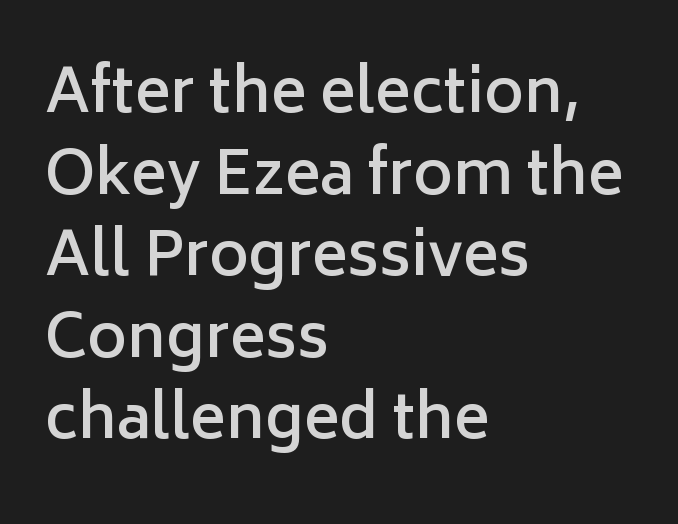
{"serif": "no", "italic": "no", "bold": "semi", "weight": "semibold", "width": "normal", "stroke_contrast": "low", "x_height": "medium", "monospaced": "no", "underline": "no", "align": "left", "line_spacing": "normal", "line_spacing_ratio": 1.36, "letter_spacing": "normal", "letter_spacing_em": 0.0, "glyph_px": 60}
